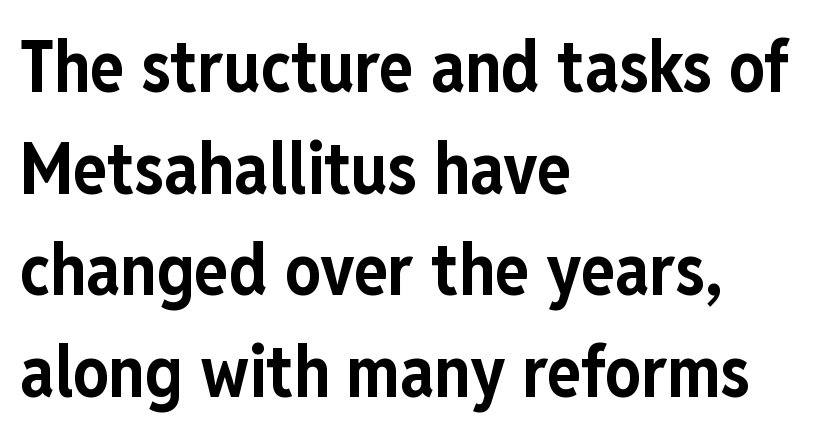
The paragraph has a hard left edge and a soft right edge. Caption: bold face, heavy strokes. In terms of letterspacing, this is plain default setting. The font family rendered here belongs to the sans-serif group. Clear beneath every line of the passage.
